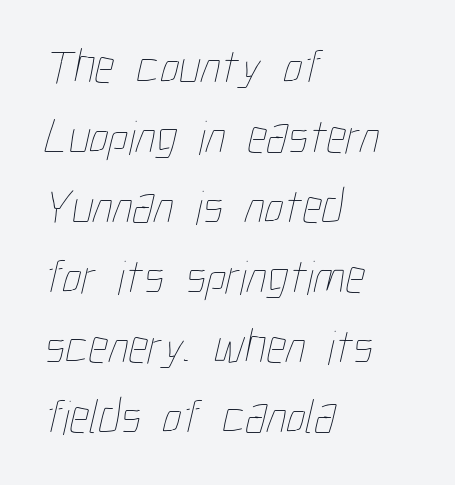
The image shows 49 px thin, condensed type; set left-aligned, normal line spacing (1.43x), normal letter spacing, not underlined; low stroke contrast and a medium x-height.
